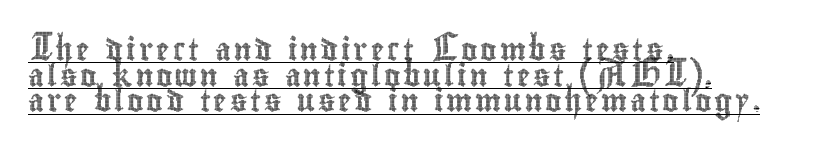
{"italic": "no", "underline": "yes", "align": "left", "line_spacing_ratio": 1.17, "glyph_px": 22}
